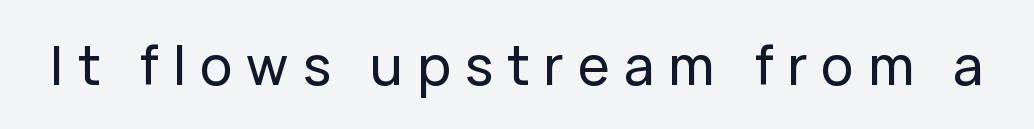
{"serif": "no", "italic": "no", "width": "normal", "stroke_contrast": "low", "x_height": "medium", "monospaced": "no", "underline": "no", "letter_spacing": "wide", "letter_spacing_em": 0.26, "glyph_px": 54}
